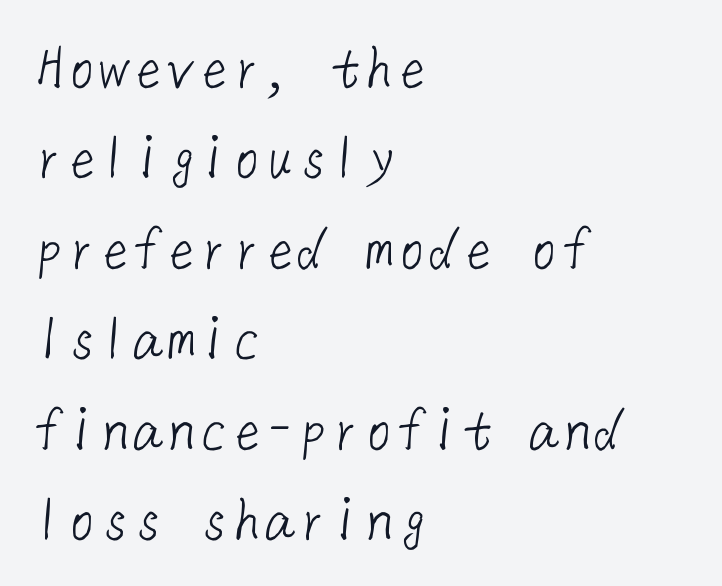
{"serif": "no", "bold": "no", "weight": "light", "width": "normal", "stroke_contrast": "low", "x_height": "medium", "underline": "no", "align": "left", "line_spacing": "normal", "line_spacing_ratio": 1.37, "letter_spacing": "normal", "letter_spacing_em": 0.0, "glyph_px": 66}
